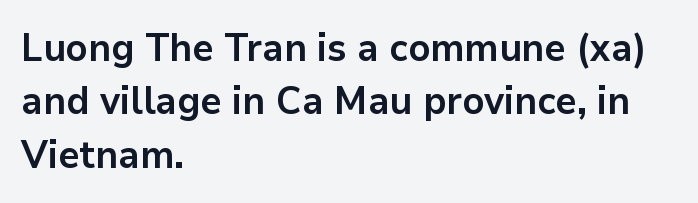
The image shows 39 px bold sans-serif type, upright; set left-aligned, normal line spacing (1.37x), normal letter spacing, not underlined; low stroke contrast and a medium x-height.
